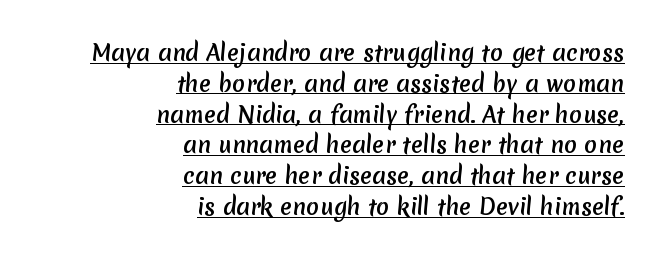
{"underline": "yes", "align": "right", "line_spacing": "normal", "line_spacing_ratio": 1.4, "letter_spacing": "normal", "letter_spacing_em": 0.0, "glyph_px": 22}
